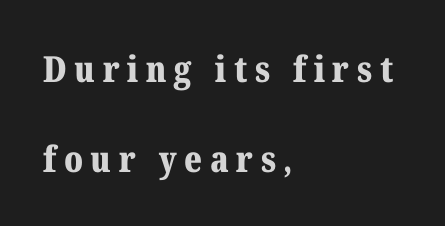
{"serif": "yes", "italic": "no", "bold": "yes", "weight": "bold", "width": "normal", "stroke_contrast": "medium", "x_height": "medium", "monospaced": "no", "underline": "no", "align": "left", "line_spacing": "loose", "line_spacing_ratio": 2.49, "letter_spacing": "wide", "letter_spacing_em": 0.21, "glyph_px": 36}
